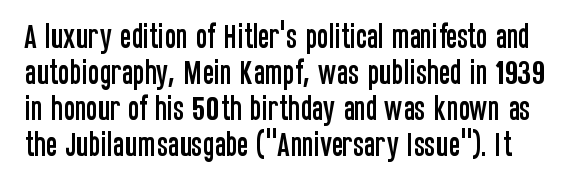
{"italic": "no", "underline": "no", "line_spacing": "normal", "line_spacing_ratio": 1.33, "letter_spacing": "normal", "letter_spacing_em": 0.0, "glyph_px": 27}
